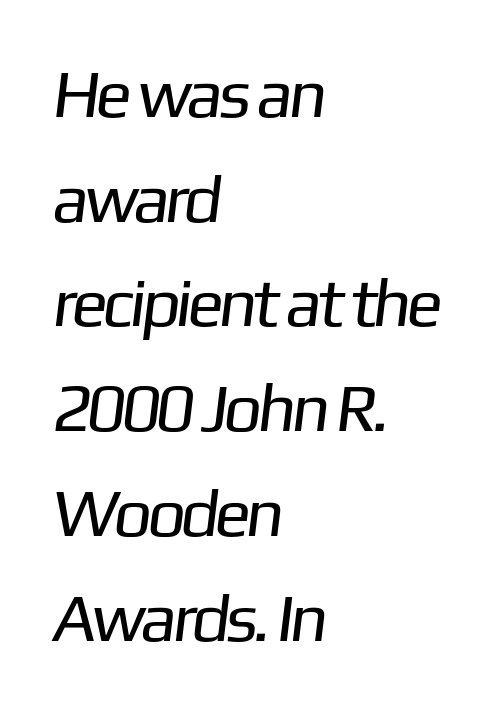
The image shows 68 px regular-weight sans-serif type; set left-aligned, normal line spacing (1.54x), normal letter spacing, not underlined; low stroke contrast and a medium x-height.
